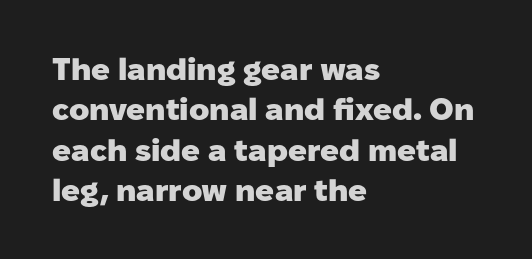
This block has exactly the height ordinary leading produces. Nothing unusual about the tracking: characters are spaced as the font intends. Unmarked baselines from the first word to the last. A sans-serif font was chosen for this passage. The passage is arranged the way most books set body copy — flush left. Think of a printed novel: that variable character pitch is what you see here.
